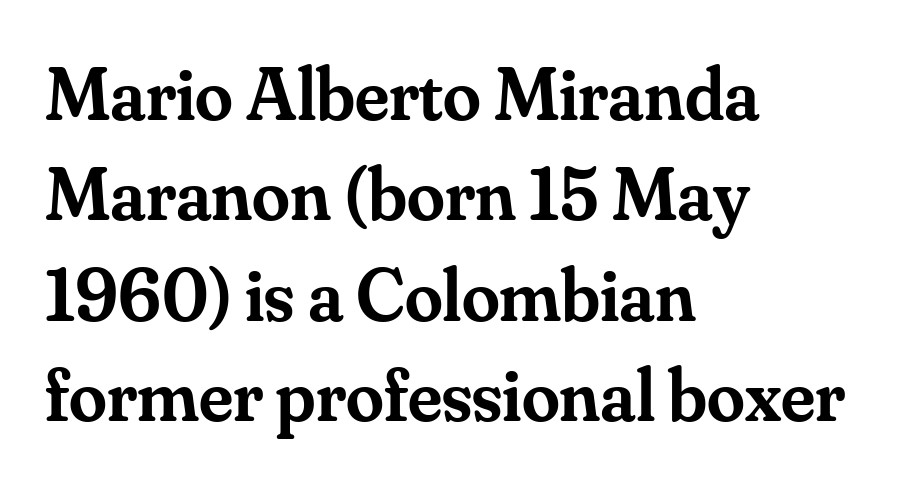
Q: Is the text bold? A: Semi-bold.
Q: Is the text italic (slanted)? A: No, it is upright.
Q: Is the typeface a serif or a sans-serif typeface? A: Serif.
Q: Is the text underlined? A: No.
Q: How is the paragraph aligned? A: Left-aligned.
Q: Is the spacing between letters normal or unusually wide? A: Normal.
Q: Is the spacing between lines tight, normal or loose? A: Normal.
Q: Width (condensed, normal, or wide)? A: Normal.
Q: Stroke contrast? A: Medium.
Q: x-height? A: Small.
Q: Monospaced? A: No.
